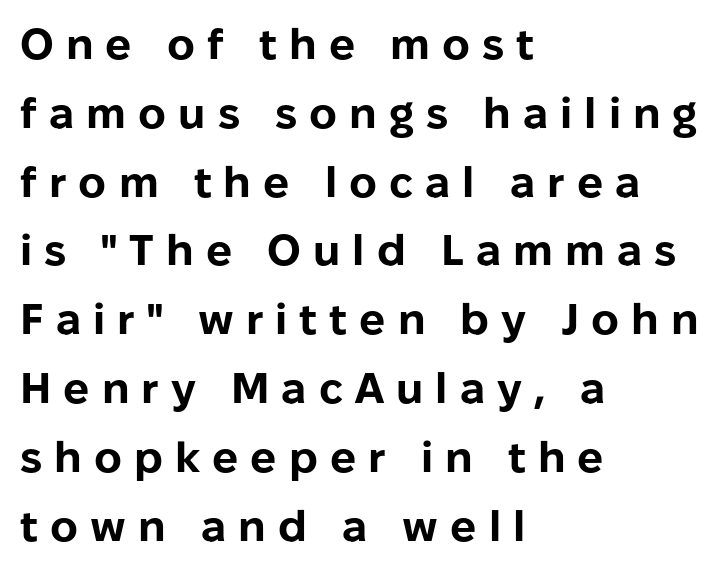
{"serif": "no", "italic": "no", "bold": "yes", "weight": "bold", "width": "normal", "stroke_contrast": "low", "x_height": "medium", "monospaced": "no", "underline": "no", "align": "left", "line_spacing": "normal", "line_spacing_ratio": 1.6, "letter_spacing": "wide", "letter_spacing_em": 0.28, "glyph_px": 43}
